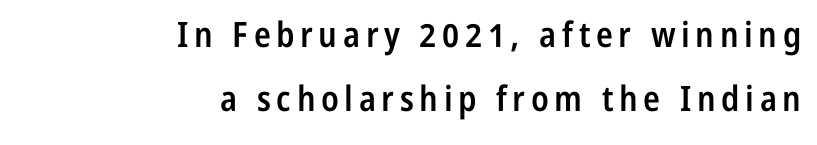
The image shows 35 px semibold, condensed sans-serif type, upright; set right-aligned, line spacing 1.84x, not underlined; low stroke contrast and a medium x-height.
